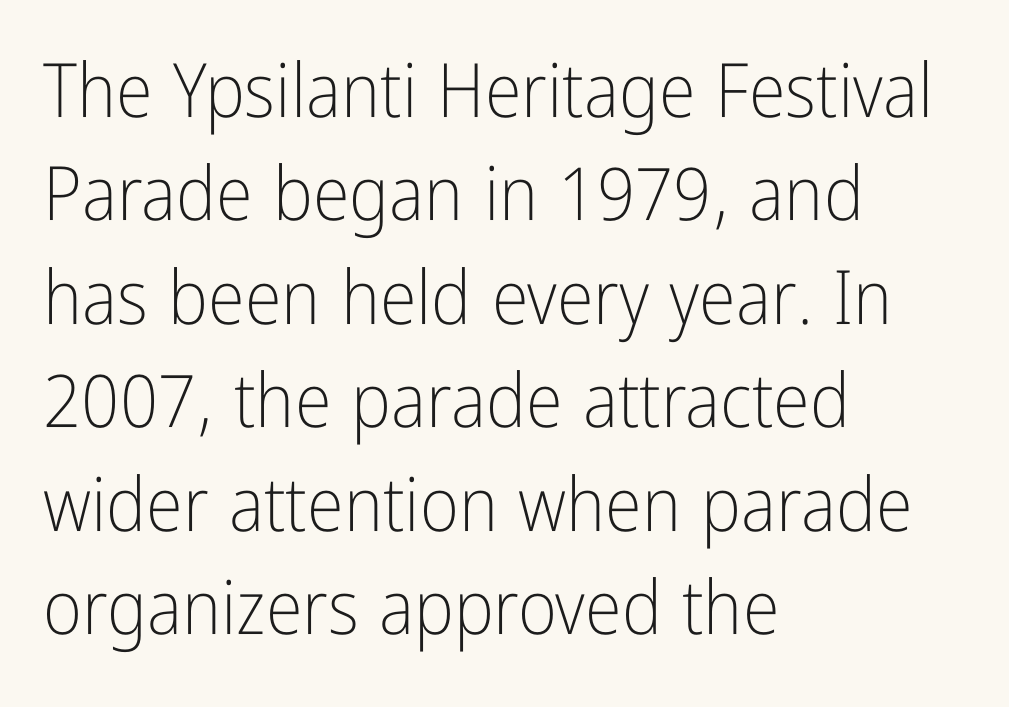
{"serif": "no", "italic": "no", "bold": "no", "weight": "light", "width": "condensed", "stroke_contrast": "low", "x_height": "medium", "monospaced": "no", "underline": "no", "align": "left", "line_spacing": "normal", "line_spacing_ratio": 1.38, "letter_spacing": "normal", "letter_spacing_em": 0.0, "glyph_px": 75}
